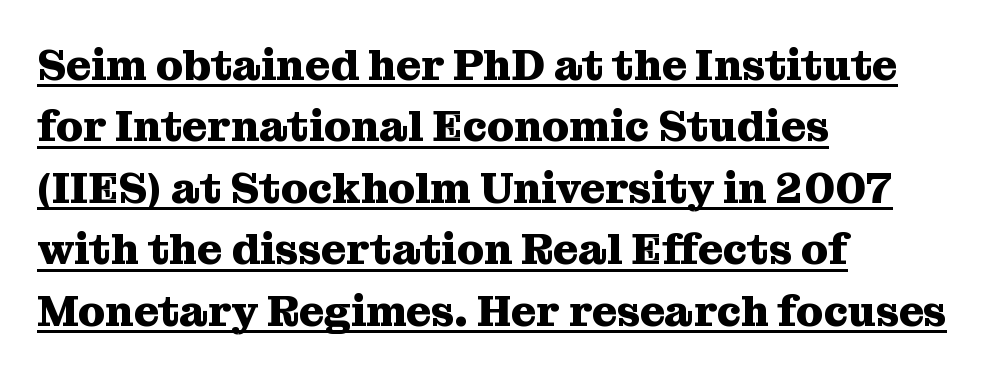
Q: Is the text bold? A: Yes.
Q: Is the text italic (slanted)? A: No, it is upright.
Q: Is the typeface a serif or a sans-serif typeface? A: Serif.
Q: Is the text underlined? A: Yes.
Q: How is the paragraph aligned? A: Left-aligned.
Q: Is the spacing between letters normal or unusually wide? A: Normal.
Q: Is the spacing between lines tight, normal or loose? A: Normal.
Q: Width (condensed, normal, or wide)? A: Normal.
Q: Stroke contrast? A: Medium.
Q: x-height? A: Medium.
Q: Monospaced? A: No.
